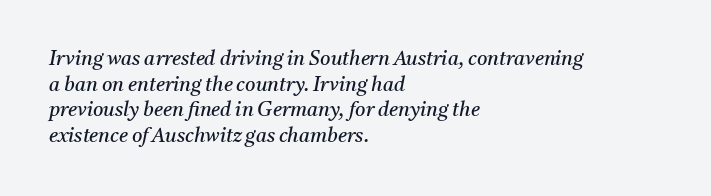
The rendering applies a slant to the glyphs. On a weight scale, this lands at 450 or below. The horizontal fit of the characters is conventional and even. The space beneath each line is pristine and unruled. The lines in this sample share a left origin and differ only in where they stop. How would I describe the line gaps? Plain and ordinary.
